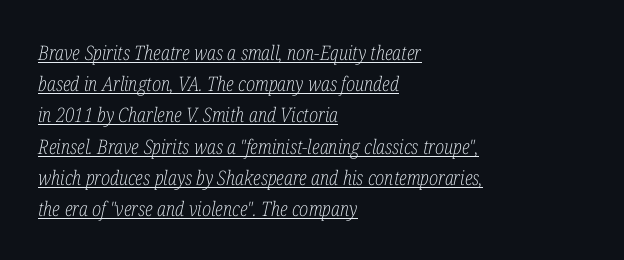
Q: Is the text bold? A: No.
Q: Is the text italic (slanted)? A: Yes, it leans right by about 12 degrees.
Q: Is the text underlined? A: Yes.
Q: How is the paragraph aligned? A: Left-aligned.
Q: Is the spacing between letters normal or unusually wide? A: Normal.
Q: Is the spacing between lines tight, normal or loose? A: Normal.
